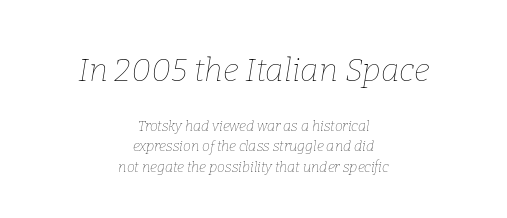
Honestly, the letter spacing is just normal — you wouldn't notice it. Is the type slanted? Yes — the strokes lean at a clear angle. Teacher's note: observe the equal gaps on both sides — that is centered alignment. Varying glyph widths throughout — classic text-font behaviour.
